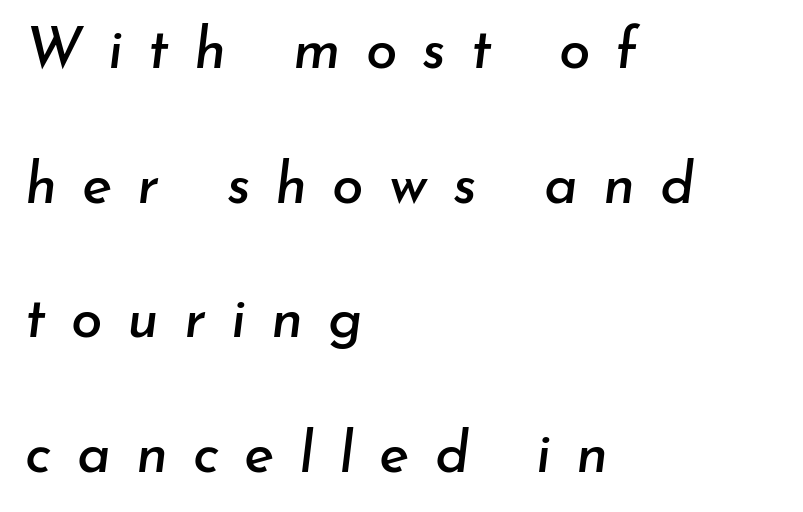
Q: Is the text italic (slanted)? A: Yes, it leans right by about 7 degrees.
Q: Is the text underlined? A: No.
Q: How is the paragraph aligned? A: Left-aligned.
Q: Is the spacing between letters normal or unusually wide? A: Unusually wide.
Q: Is the spacing between lines tight, normal or loose? A: Loose.
Q: Width (condensed, normal, or wide)? A: Normal.
Q: Stroke contrast? A: Low.
Q: x-height? A: Small.
Q: Monospaced? A: No.
